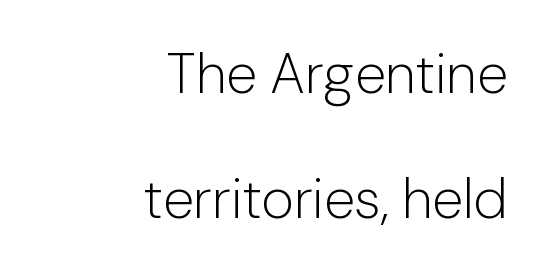
Counters stay open thanks to moderate or lighter strokes. Inter-character spacing is left at the font's built-in metrics. Where is the straight margin? On the right. Serif or sans? Sans — the stroke terminals are bare. The string is rendered with underlining switched off. Horizontal bands of white between lines are thick stripes.
